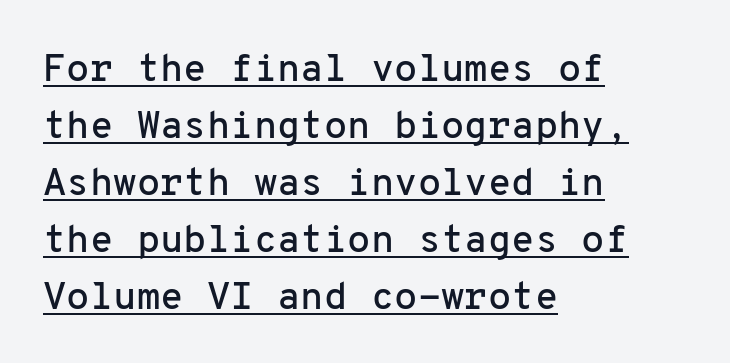
Q: Is the text italic (slanted)? A: No, it is upright.
Q: Is the typeface a serif or a sans-serif typeface? A: Sans-serif.
Q: Is the text underlined? A: Yes.
Q: How is the paragraph aligned? A: Left-aligned.
Q: Is the spacing between letters normal or unusually wide? A: Normal.
Q: Is the spacing between lines tight, normal or loose? A: Normal.
Q: Width (condensed, normal, or wide)? A: Normal.
Q: Stroke contrast? A: Low.
Q: x-height? A: Medium.
Q: Monospaced? A: Yes.
